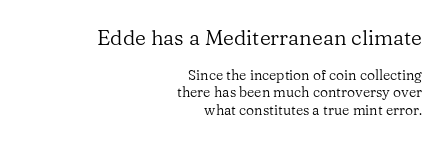
Q: Is the text bold? A: No.
Q: Is the text italic (slanted)? A: No, it is upright.
Q: Is the text underlined? A: No.
Q: How is the paragraph aligned? A: Right-aligned.
Q: Is the spacing between letters normal or unusually wide? A: Normal.
Q: Which block of text is set in a larger size, the first (top) or the second (bottom)? A: The first (top) one.
